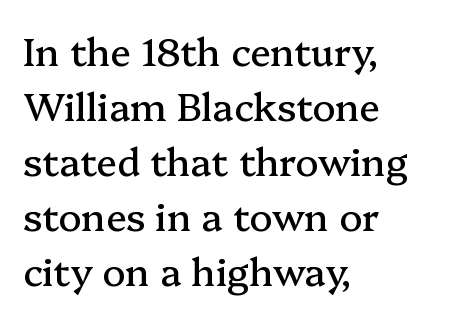
{"serif": "yes", "italic": "no", "width": "normal", "stroke_contrast": "medium", "x_height": "medium", "monospaced": "no", "underline": "no", "align": "left", "line_spacing": "normal", "line_spacing_ratio": 1.45, "letter_spacing": "normal", "letter_spacing_em": 0.0, "glyph_px": 38}
